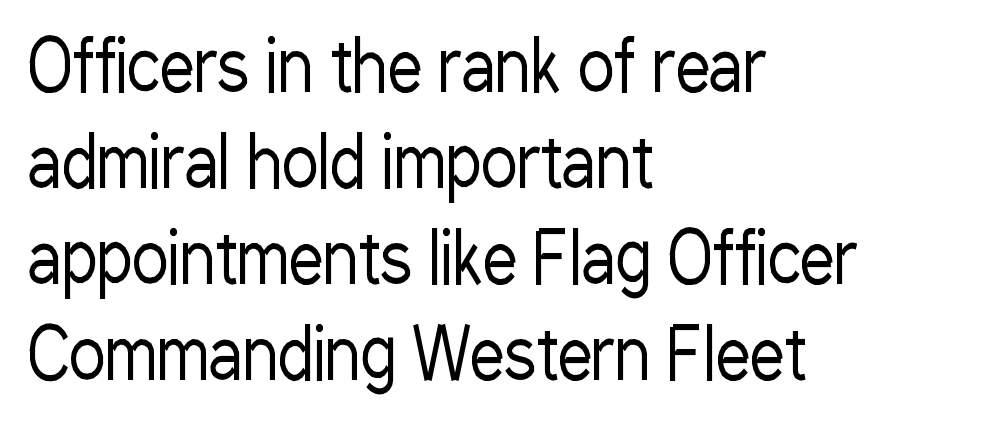
This sample uses an upright cut, with every glyph sitting square on the baseline. Bold? No — there's no thickening of the strokes. The zone under the glyphs is completely vacant. The type is set solid horizontally, with unmodified tracking. In terms of letterform style, serifs are entirely absent. Does the leading feel generous? No, just average.
